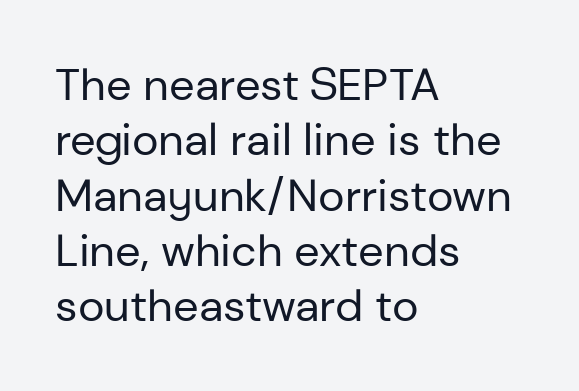
A typesetter would label this face a sans. Layout note: lines flush left. Honestly, the letter spacing is just normal — you wouldn't notice it. The letters look calm and open, with moderate or lighter stems. Is this a fixed-width face? No — the glyphs have proportional, varying widths.
